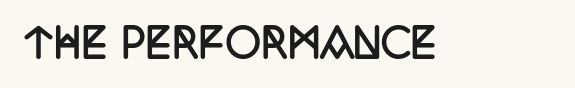
Q: Is the text bold? A: Yes.
Q: Is the text italic (slanted)? A: No, it is upright.
Q: Is the typeface a serif or a sans-serif typeface? A: Serif.
Q: Is the text underlined? A: No.
Q: Is the spacing between letters normal or unusually wide? A: Normal.
Q: Width (condensed, normal, or wide)? A: Condensed.
Q: Stroke contrast? A: Low.
Q: x-height? A: Large.
Q: Monospaced? A: No.
